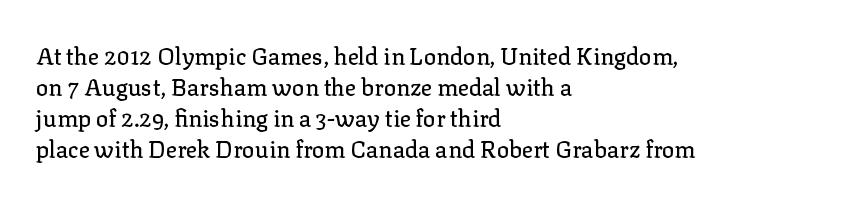
The image shows 23 px text type, upright; set left-aligned, normal line spacing (1.35x), normal letter spacing, not underlined.
